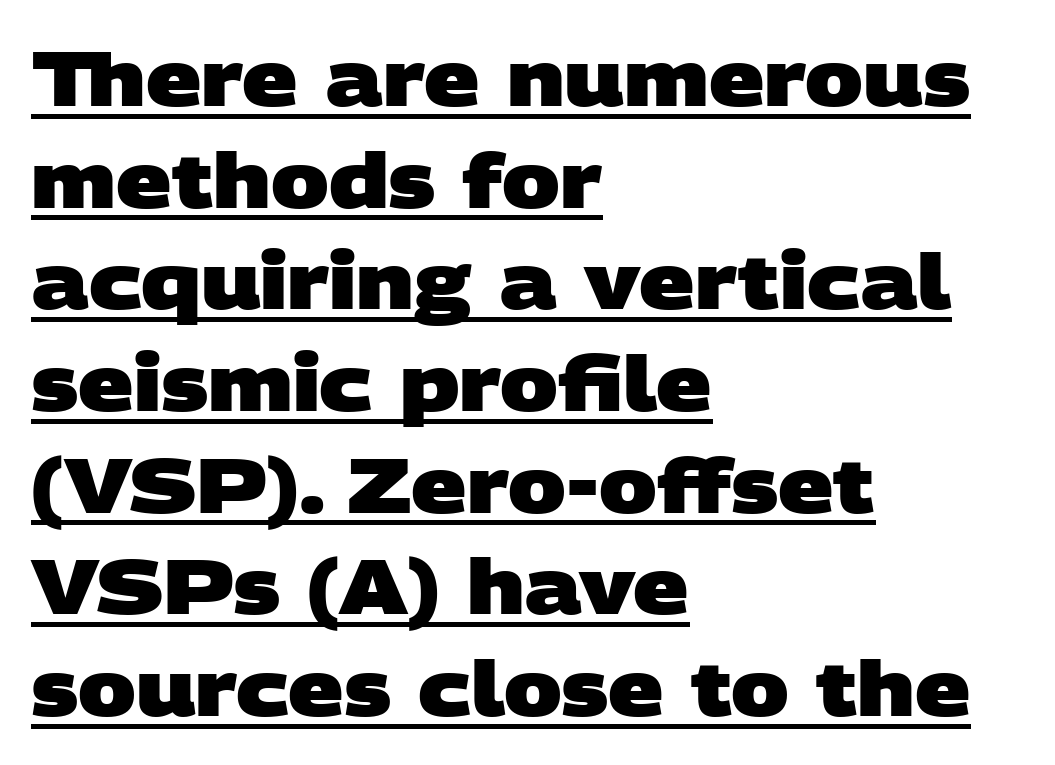
Is this a sans? Yes — the strokes have no serifs. Caption: multi-line text, flush left, ragged right. Does a line run under the words? Yes, clearly. Here the designer chose a conventional face with non-uniform glyph widths. Set as a true bold cut, around the 700 mark. Inter-character spacing is left at the font's built-in metrics.
